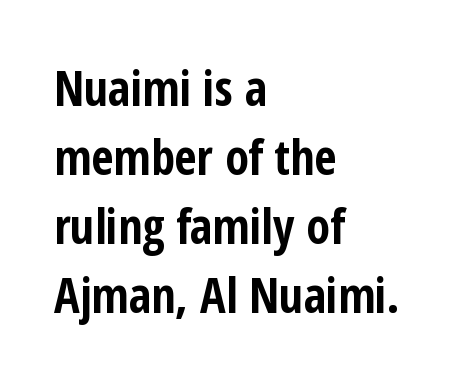
{"serif": "no", "italic": "no", "bold": "yes", "weight": "bold", "width": "condensed", "stroke_contrast": "low", "x_height": "medium", "monospaced": "no", "underline": "no", "align": "left", "line_spacing": "normal", "line_spacing_ratio": 1.44, "letter_spacing": "normal", "letter_spacing_em": 0.0, "glyph_px": 48}
